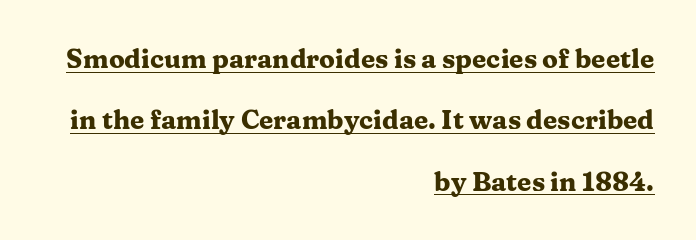
Where is the straight margin? On the right. A typographer would call this underscored text. A typesetter would call this leading open, well beyond the default. As a designer I'd log this as weight 700, bold.
